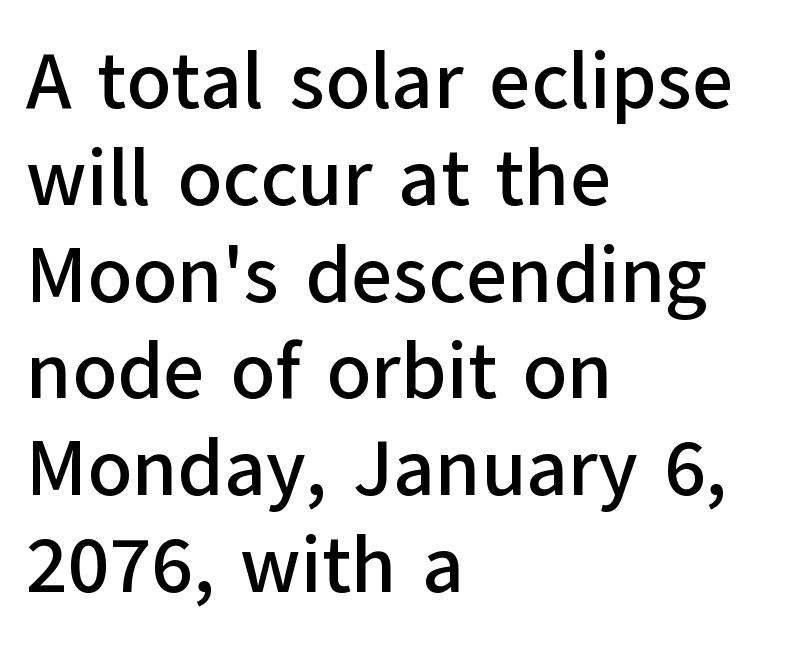
The image shows 80 px sans-serif type, upright; set left-aligned, line spacing 1.21x, normal letter spacing, not underlined; low stroke contrast and a medium x-height.
